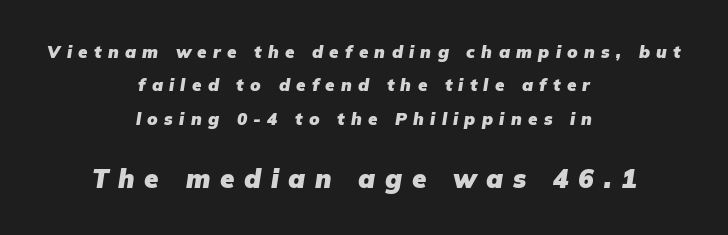
The image shows 26 px bold type, italic (leaning right); set centered, loose line spacing (1.96x), unusually wide letter spacing (+0.37 em), not underlined; the second (bottom) block is 1.53x larger.
